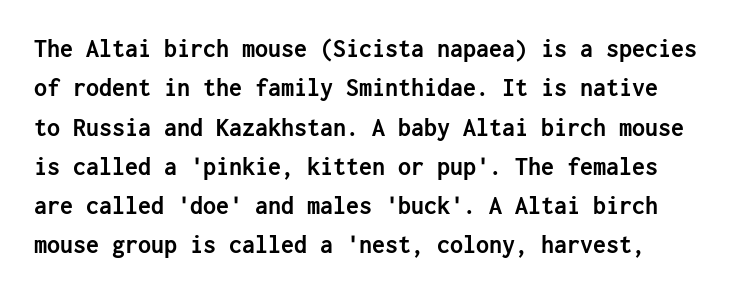
The image shows 26 px bold type, upright; set normal line spacing (1.51x), normal letter spacing, not underlined.
